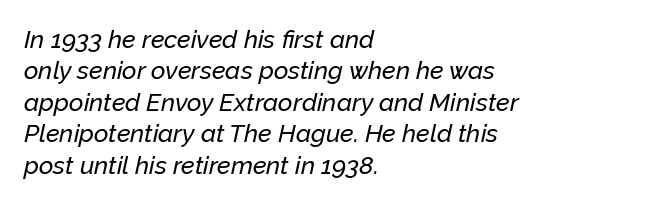
The image shows 25 px text type, italic (leaning right); set left-aligned, normal line spacing (1.26x), normal letter spacing, not underlined.
